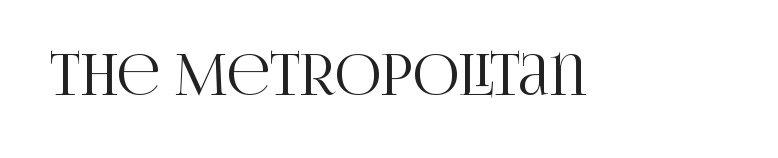
{"serif": "yes", "italic": "no", "width": "condensed", "stroke_contrast": "high", "x_height": "large", "monospaced": "no", "underline": "no", "letter_spacing": "normal", "letter_spacing_em": 0.0, "glyph_px": 57}
